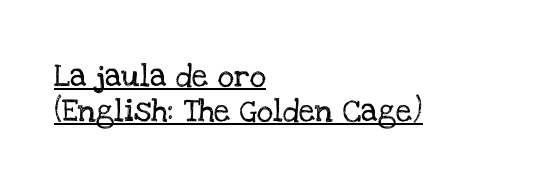
Q: Is the text italic (slanted)? A: No, it is upright.
Q: Is the text underlined? A: Yes.
Q: How is the paragraph aligned? A: Left-aligned.
Q: Is the spacing between letters normal or unusually wide? A: Normal.
Q: Is the spacing between lines tight, normal or loose? A: Normal.
